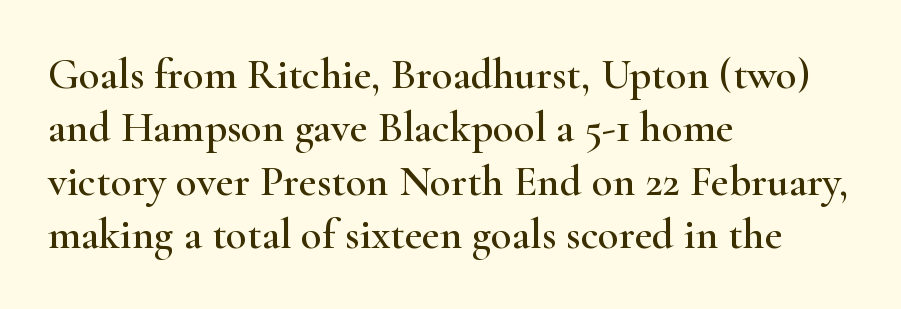
The image shows 43 px wide serif type, upright; set left-aligned, line spacing 1.24x, normal letter spacing, not underlined; high stroke contrast and a small x-height.
